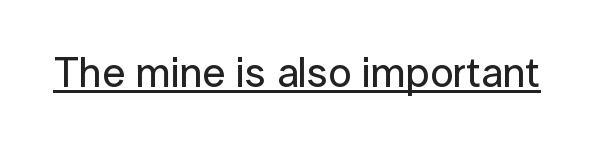
Q: Is the text italic (slanted)? A: No, it is upright.
Q: Is the typeface a serif or a sans-serif typeface? A: Sans-serif.
Q: Is the text underlined? A: Yes.
Q: Is the spacing between letters normal or unusually wide? A: Normal.
Q: Width (condensed, normal, or wide)? A: Normal.
Q: Stroke contrast? A: Low.
Q: x-height? A: Medium.
Q: Monospaced? A: No.
